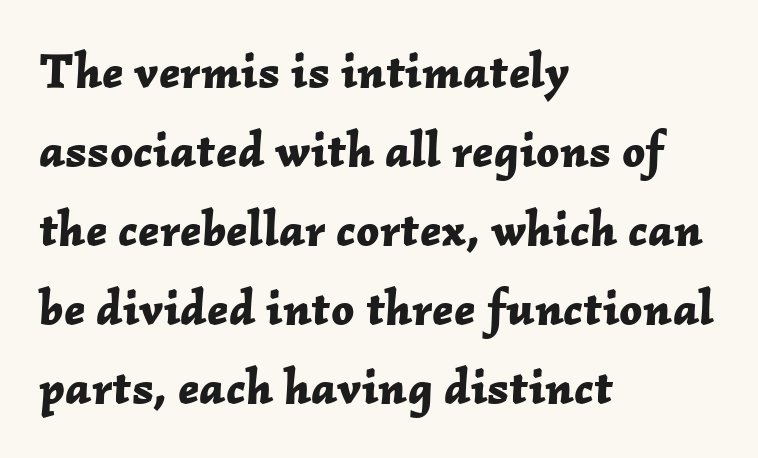
{"italic": "yes", "lean": "right", "slant_degrees": 2, "bold": "yes", "weight": "bold", "width": "normal", "stroke_contrast": "low", "x_height": "medium", "monospaced": "no", "underline": "no", "align": "left", "line_spacing": "normal", "line_spacing_ratio": 1.58, "letter_spacing": "normal", "letter_spacing_em": 0.0, "glyph_px": 50}
